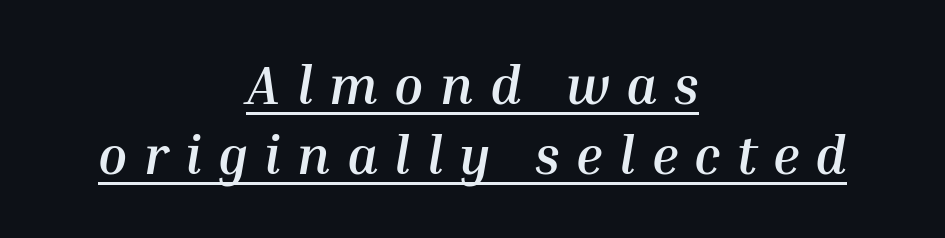
The image shows 53 px semibold type, italic (leaning right); set centered, normal line spacing (1.32x), unusually wide letter spacing (+0.31 em), underlined; medium stroke contrast and a medium x-height.
